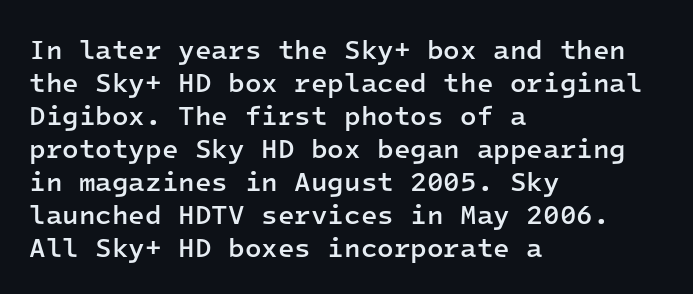
Q: Is the text bold? A: Semi-bold.
Q: Is the text italic (slanted)? A: No, it is upright.
Q: Is the text underlined? A: No.
Q: How is the paragraph aligned? A: Left-aligned.
Q: Is the spacing between letters normal or unusually wide? A: Normal.
